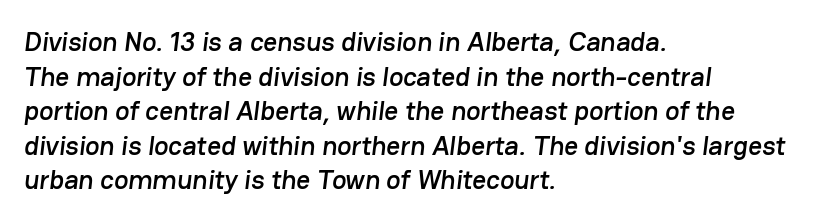
Q: Is the text underlined? A: No.
Q: How is the paragraph aligned? A: Left-aligned.
Q: Is the spacing between letters normal or unusually wide? A: Normal.
Q: Is the spacing between lines tight, normal or loose? A: Normal.
